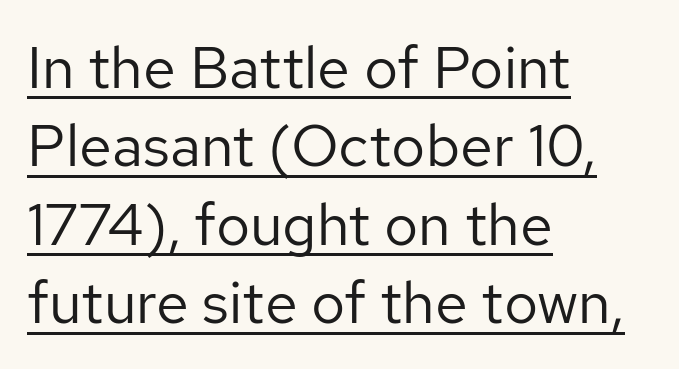
Q: Is the text bold? A: No.
Q: Is the text italic (slanted)? A: No, it is upright.
Q: Is the typeface a serif or a sans-serif typeface? A: Sans-serif.
Q: Is the text underlined? A: Yes.
Q: How is the paragraph aligned? A: Left-aligned.
Q: Is the spacing between letters normal or unusually wide? A: Normal.
Q: Is the spacing between lines tight, normal or loose? A: Normal.
Q: Width (condensed, normal, or wide)? A: Normal.
Q: Stroke contrast? A: Low.
Q: x-height? A: Medium.
Q: Monospaced? A: No.
